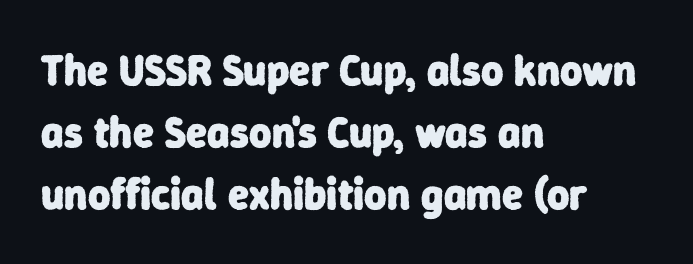
Q: Is the text bold? A: Yes.
Q: Is the typeface a serif or a sans-serif typeface? A: Sans-serif.
Q: Is the text underlined? A: No.
Q: How is the paragraph aligned? A: Left-aligned.
Q: Is the spacing between letters normal or unusually wide? A: Normal.
Q: Is the spacing between lines tight, normal or loose? A: Normal.
Q: Width (condensed, normal, or wide)? A: Normal.
Q: Stroke contrast? A: Low.
Q: x-height? A: Medium.
Q: Monospaced? A: No.
